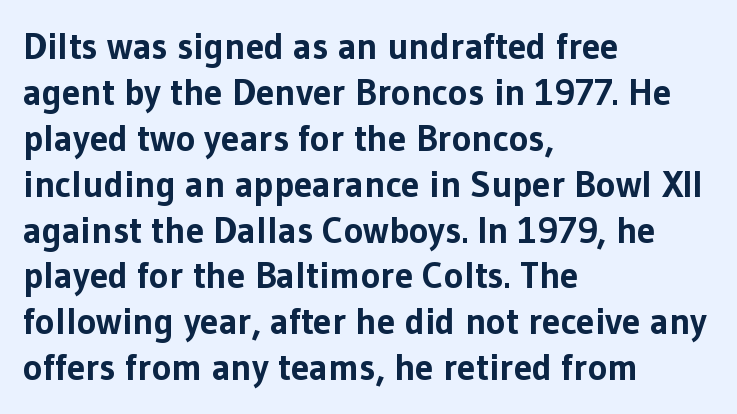
The image shows 37 px bold sans-serif type, upright; set left-aligned, line spacing 1.24x, normal letter spacing, not underlined; low stroke contrast and a medium x-height.
